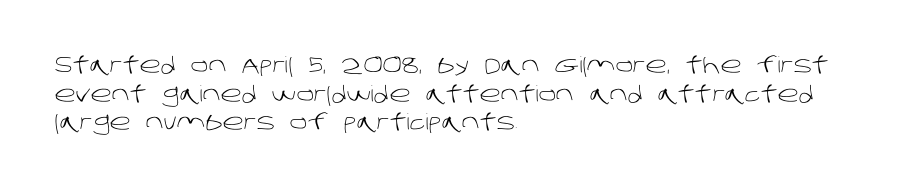
The image shows 22 px text type; set left-aligned, normal line spacing (1.3x), normal letter spacing, not underlined.
